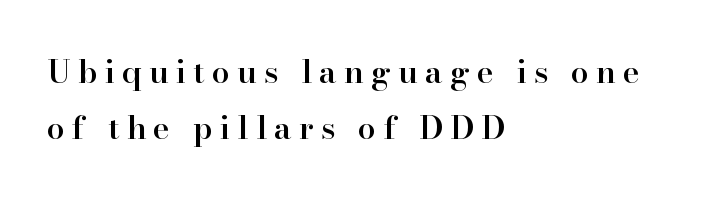
The image shows 32 px semibold serif type, upright; set left-aligned, line spacing 1.76x, unusually wide letter spacing (+0.23 em), not underlined; high stroke contrast and a small x-height.
